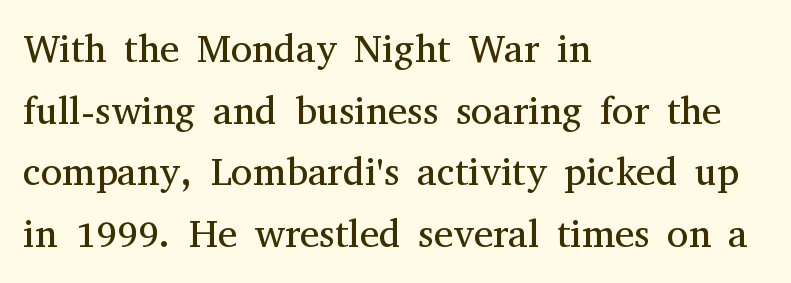
How are the letters spaced? Ordinarily, with no added tracking. Successive baselines arrive at the customary interval. Style check: upright. Each row of text sits above clean, open space. What kind of face is this? One with serifs. Weight: in the light-to-regular range.
